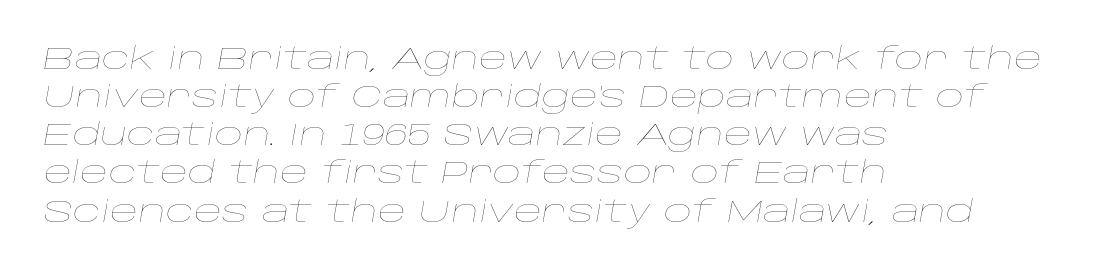
The image shows 31 px thin, wide type, italic (leaning right); set left-aligned, line spacing 1.23x, normal letter spacing, not underlined; low stroke contrast and a large x-height.
